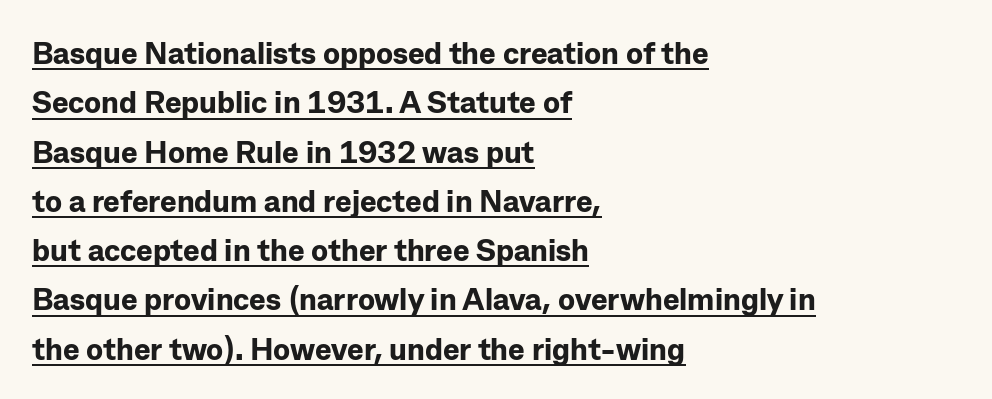
Underlining? Definitely there. You can tell it's not italic because the verticals are truly vertical. The face used here is a sans, in the tradition of grotesques and geometrics. In terms of letterspacing, this is plain default setting. The leading is moderate, giving the passage an even texture. The rendering anchors every line to the left-hand side.
